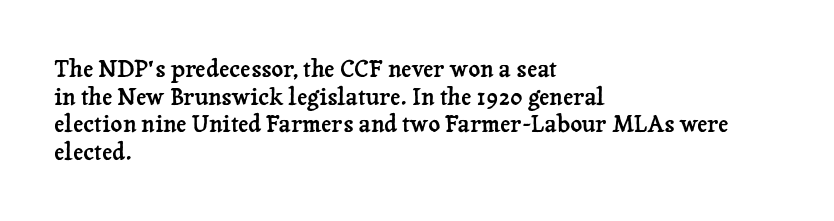
Q: Is the text italic (slanted)? A: No, it is upright.
Q: Is the text underlined? A: No.
Q: How is the paragraph aligned? A: Left-aligned.
Q: Is the spacing between letters normal or unusually wide? A: Normal.
